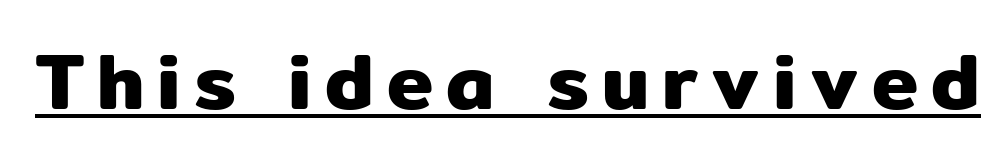
The image shows 78 px sans-serif type, upright; set underlined; low stroke contrast and a medium x-height.
